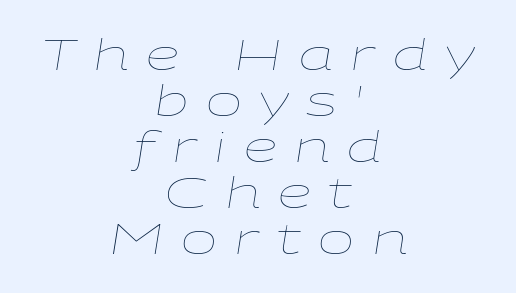
Each new line begins almost immediately beneath the previous one. This rendering uses center alignment, leaving both contours irregular but symmetric. The passage shown is typed in a proportional face where columns would drift. The rendering applies a slant to the glyphs. Underline: absent. Glyph-to-glyph distance is far greater than everyday printed text.
